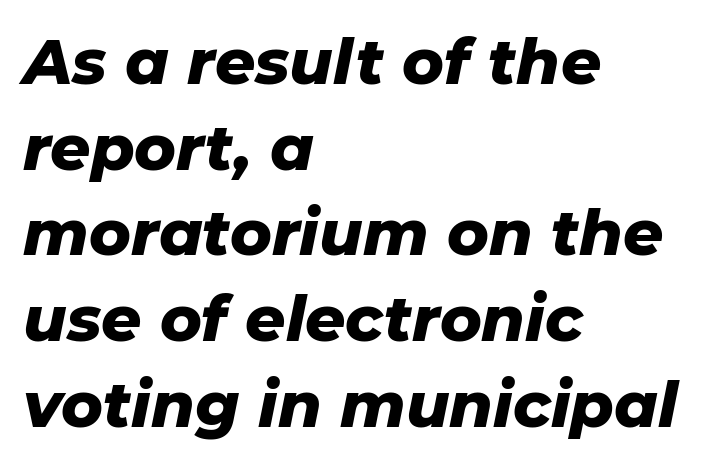
{"italic": "yes", "lean": "right", "slant_degrees": 11, "bold": "yes", "weight": "heavy", "width": "normal", "stroke_contrast": "low", "x_height": "medium", "monospaced": "no", "underline": "no", "align": "left", "line_spacing": "normal", "line_spacing_ratio": 1.36, "letter_spacing": "normal", "letter_spacing_em": 0.0, "glyph_px": 63}
